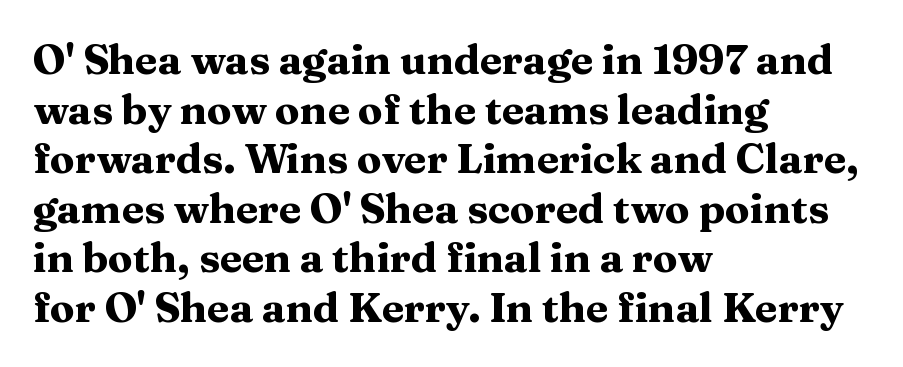
Q: Is the text bold? A: Yes.
Q: Is the text italic (slanted)? A: No, it is upright.
Q: Is the typeface a serif or a sans-serif typeface? A: Serif.
Q: Is the text underlined? A: No.
Q: How is the paragraph aligned? A: Left-aligned.
Q: Is the spacing between letters normal or unusually wide? A: Normal.
Q: Width (condensed, normal, or wide)? A: Wide.
Q: Stroke contrast? A: Medium.
Q: x-height? A: Medium.
Q: Monospaced? A: No.
